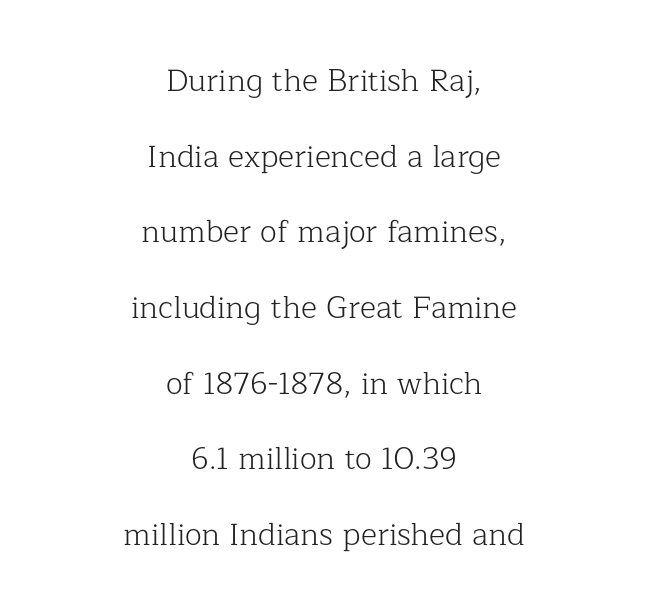
{"serif": "yes", "italic": "no", "bold": "no", "weight": "light", "width": "normal", "stroke_contrast": "low", "x_height": "medium", "monospaced": "no", "underline": "no", "align": "center", "line_spacing": "loose", "line_spacing_ratio": 2.44, "letter_spacing": "normal", "letter_spacing_em": 0.0, "glyph_px": 31}
